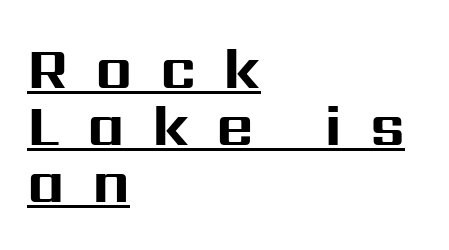
The ragged edge is on the right, which tells us the setting is flush left. Summary of weight: heavy, a full bold. These lines are composed in type without serifs. Interline gaps are noticeably narrow in this sample. What stands out about the letter spacing? Its width — letters are far apart.
